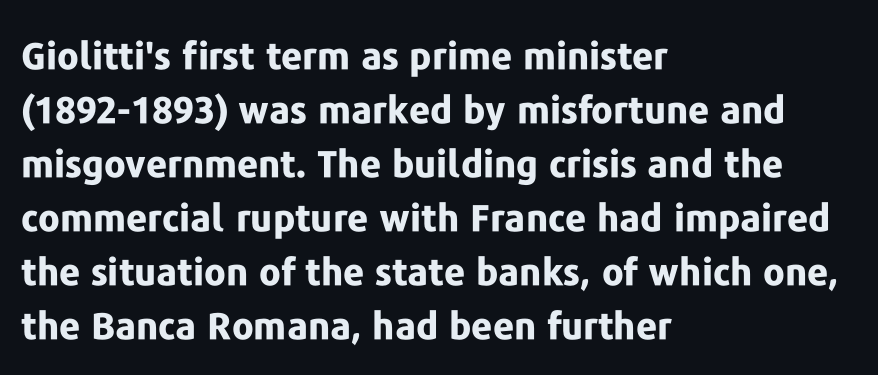
The image shows 37 px bold sans-serif type, upright; set left-aligned, normal line spacing (1.46x), normal letter spacing, not underlined; low stroke contrast and a medium x-height.
